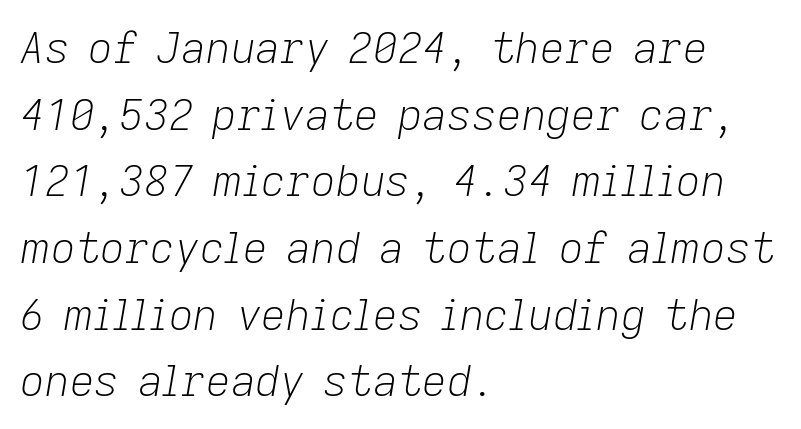
{"italic": "yes", "lean": "right", "slant_degrees": 9, "bold": "no", "weight": "light", "width": "normal", "stroke_contrast": "low", "x_height": "medium", "monospaced": "no", "underline": "no", "align": "left", "line_spacing": "normal", "line_spacing_ratio": 1.55, "letter_spacing": "normal", "letter_spacing_em": 0.0, "glyph_px": 43}
